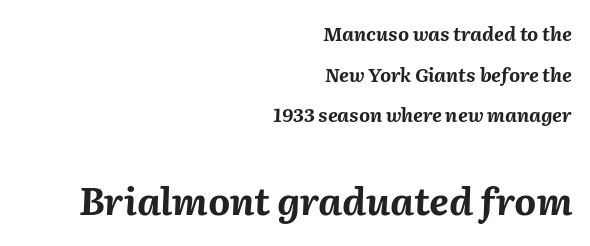
Q: Is the text bold? A: Yes.
Q: Is the text italic (slanted)? A: Yes, it leans right by about 2 degrees.
Q: Is the text underlined? A: No.
Q: How is the paragraph aligned? A: Right-aligned.
Q: Is the spacing between letters normal or unusually wide? A: Normal.
Q: Is the spacing between lines tight, normal or loose? A: Loose.
Q: Which block of text is set in a larger size, the first (top) or the second (bottom)? A: The second (bottom) one.
Q: Width (condensed, normal, or wide)? A: Normal.
Q: Stroke contrast? A: Medium.
Q: x-height? A: Medium.
Q: Monospaced? A: No.
